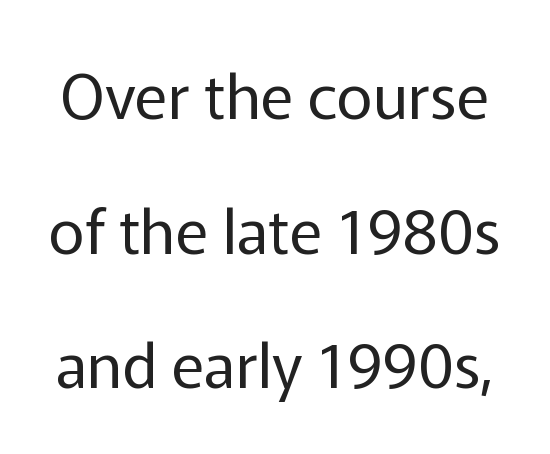
Q: Is the text bold? A: No.
Q: Is the text italic (slanted)? A: No, it is upright.
Q: Is the typeface a serif or a sans-serif typeface? A: Sans-serif.
Q: Is the text underlined? A: No.
Q: Is the spacing between letters normal or unusually wide? A: Normal.
Q: Is the spacing between lines tight, normal or loose? A: Loose.
Q: Width (condensed, normal, or wide)? A: Normal.
Q: Stroke contrast? A: Low.
Q: x-height? A: Medium.
Q: Monospaced? A: No.
